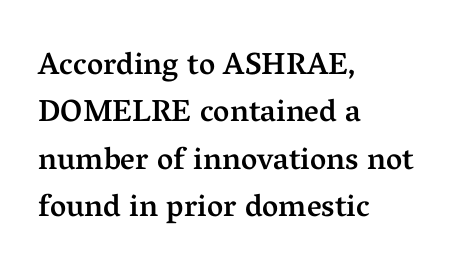
The image shows 31 px semibold serif type, upright; set left-aligned, normal line spacing (1.53x), normal letter spacing, not underlined; medium stroke contrast and a medium x-height.
